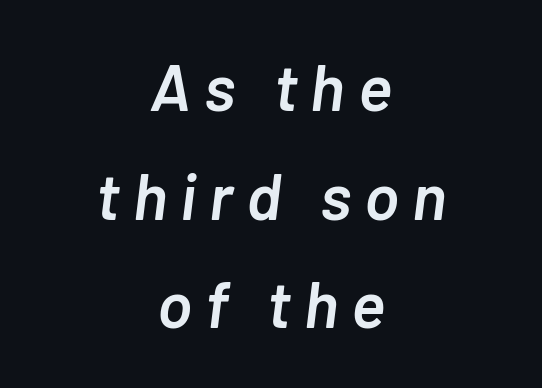
The image shows 65 px semibold type, italic (leaning right); set centered, normal line spacing (1.67x), unusually wide letter spacing (+0.2 em), not underlined; low stroke contrast and a medium x-height.
